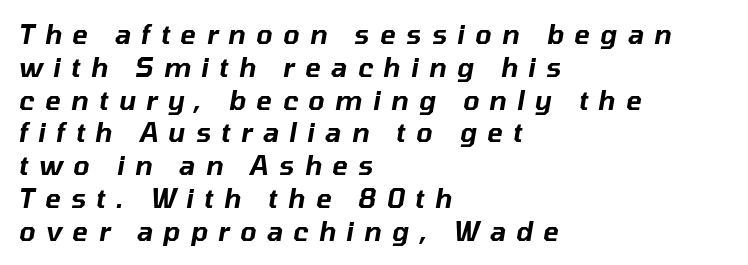
Q: Is the text italic (slanted)? A: Yes, it leans right by about 10 degrees.
Q: Is the text underlined? A: No.
Q: How is the paragraph aligned? A: Left-aligned.
Q: Is the spacing between letters normal or unusually wide? A: Unusually wide.
Q: Is the spacing between lines tight, normal or loose? A: Normal.
